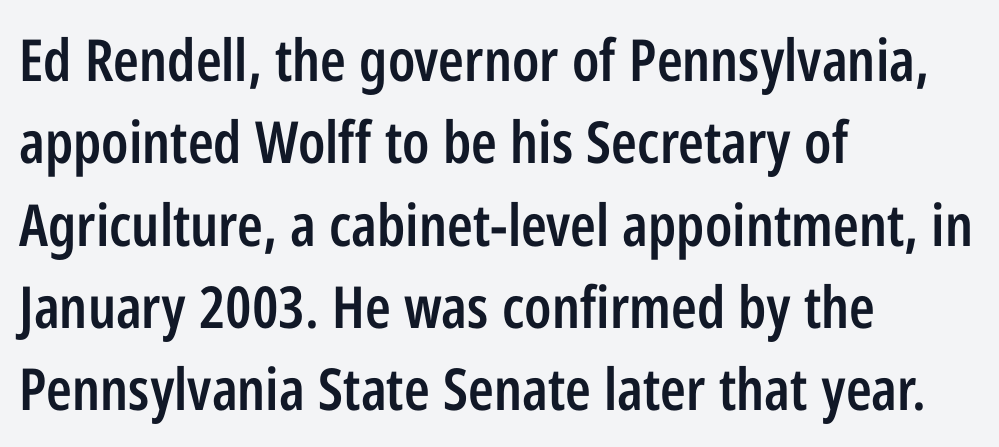
Q: Is the text bold? A: Semi-bold.
Q: Is the text italic (slanted)? A: No, it is upright.
Q: Is the typeface a serif or a sans-serif typeface? A: Sans-serif.
Q: Is the text underlined? A: No.
Q: How is the paragraph aligned? A: Left-aligned.
Q: Is the spacing between letters normal or unusually wide? A: Normal.
Q: Is the spacing between lines tight, normal or loose? A: Normal.
Q: Width (condensed, normal, or wide)? A: Condensed.
Q: Stroke contrast? A: Low.
Q: x-height? A: Medium.
Q: Monospaced? A: No.
